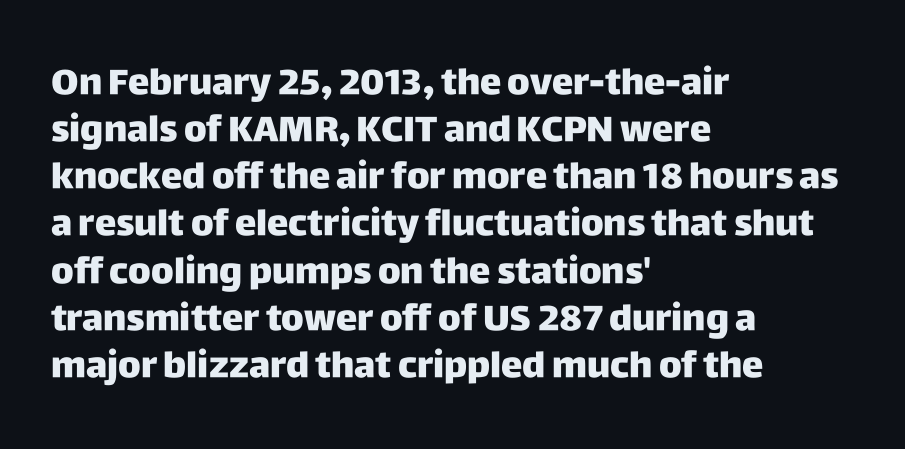
As a designer I'd log this as weight 700, bold. Here the designer chose a conventional face with non-uniform glyph widths. Look at the tracking — it's just the regular setting, nothing added. Ascenders rise straight up at ninety degrees. Where is the straight margin? On the left. Nobody drew a line under any word here.
